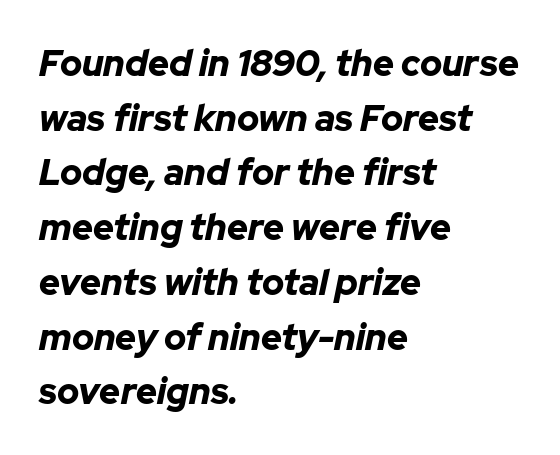
{"italic": "yes", "lean": "right", "slant_degrees": 12, "bold": "yes", "weight": "bold", "width": "normal", "stroke_contrast": "low", "x_height": "medium", "monospaced": "no", "underline": "no", "align": "left", "line_spacing": "normal", "line_spacing_ratio": 1.52, "letter_spacing": "normal", "letter_spacing_em": 0.0, "glyph_px": 36}
